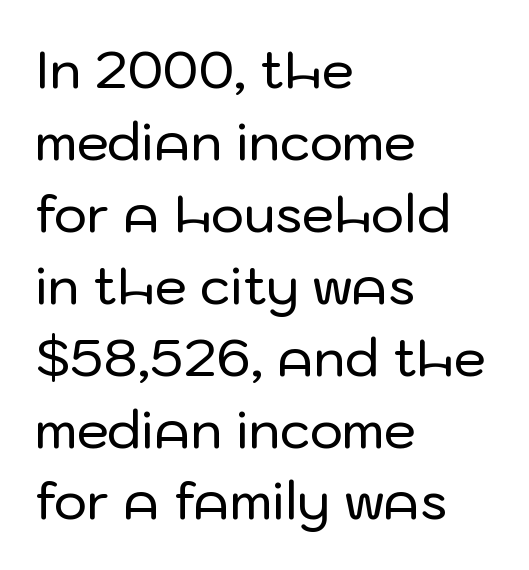
The image shows 51 px sans-serif type, upright; set left-aligned, normal line spacing (1.41x), normal letter spacing, not underlined; low stroke contrast and a medium x-height.
